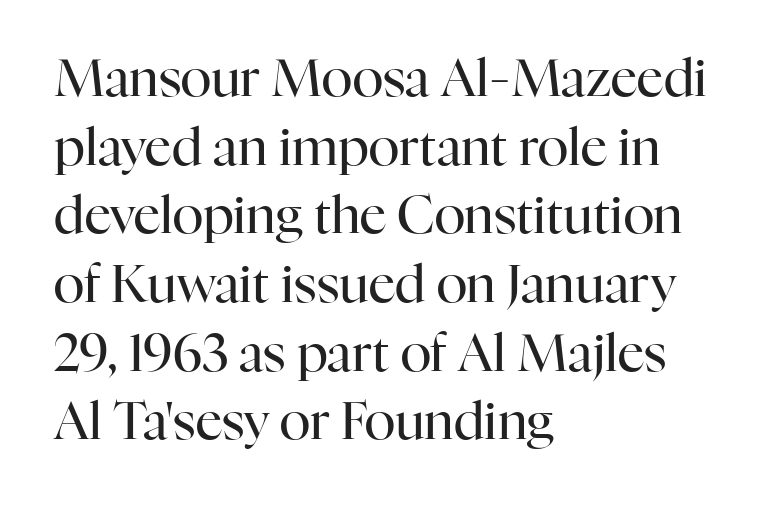
{"serif": "yes", "italic": "no", "bold": "no", "weight": "regular", "width": "normal", "stroke_contrast": "high", "x_height": "medium", "monospaced": "no", "underline": "no", "align": "left", "line_spacing": "normal", "line_spacing_ratio": 1.32, "letter_spacing": "normal", "letter_spacing_em": 0.0, "glyph_px": 52}
